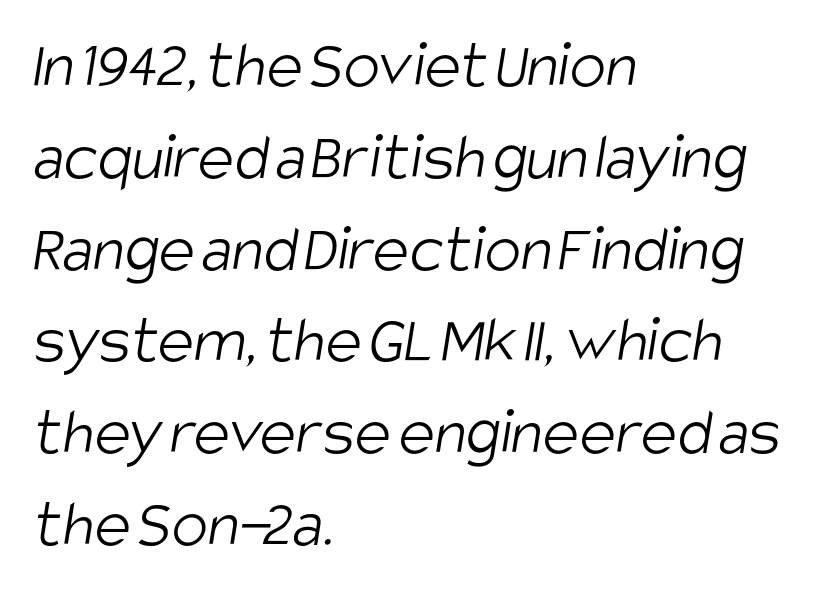
The image shows 68 px light, condensed sans-serif type; set left-aligned, normal line spacing (1.35x), normal letter spacing, not underlined; low stroke contrast and a large x-height.
